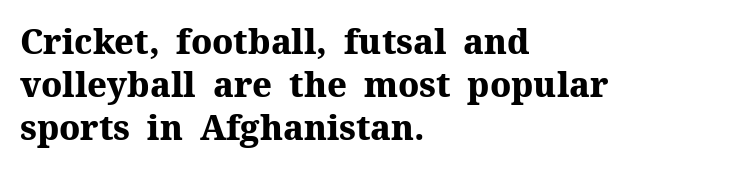
Descender tails drop into unmarked territory. Alignment: flush left. Small tapered or slab feet sit at the stroke ends, so this counts as serif. Regular leading.
